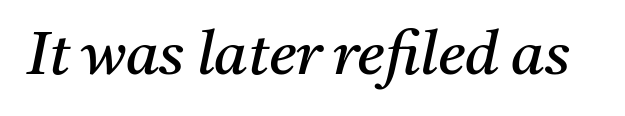
The weight tops out at a normal text grade. Glyph-to-glyph distance matches everyday printed text. Observe the lean: these are italic letterforms. The face used here is proportionally spaced, like ordinary book or web type. This rendering features lettering with no underline. What kind of face is this? One with serifs.
